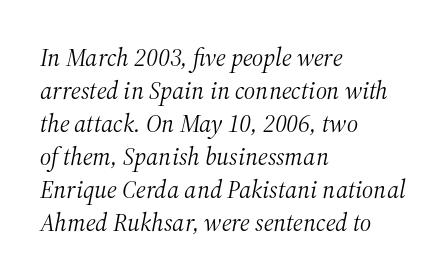
{"italic": "yes", "lean": "right", "slant_degrees": 12, "bold": "no", "underline": "no", "align": "left", "line_spacing": "normal", "line_spacing_ratio": 1.32, "letter_spacing": "normal", "letter_spacing_em": 0.0, "glyph_px": 25}
